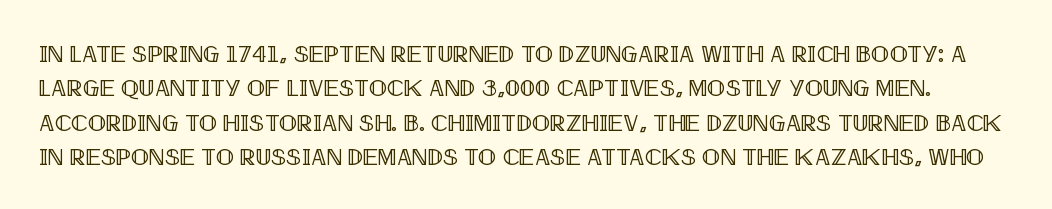
The image shows 24 px text type, upright; set normal line spacing (1.43x), normal letter spacing, not underlined.
